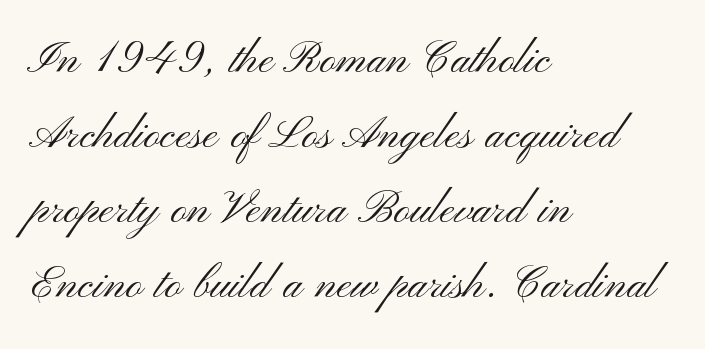
Caption: multi-line text, flush left, ragged right. Vertical spacing — default. Weight class: somewhere from thin through regular. The strip under each line holds only bare page. Spacing between characters is what you'd get straight out of the box.
